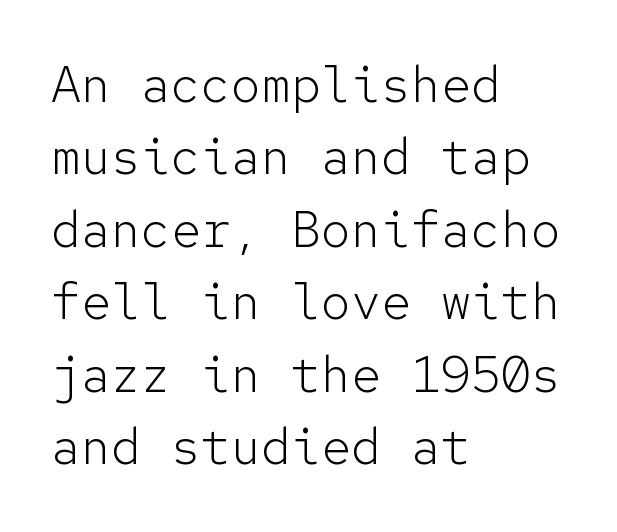
The lines are quadded left. The rendering uses typewriter-style spacing with identical character cells. The type is set solid horizontally, with unmodified tracking. Check the space under the baseline: it is left empty. Stroke thickness stays within the range of a standard reading face or lighter. Baseline-to-baseline distance is the conventional proportion of letter height.
